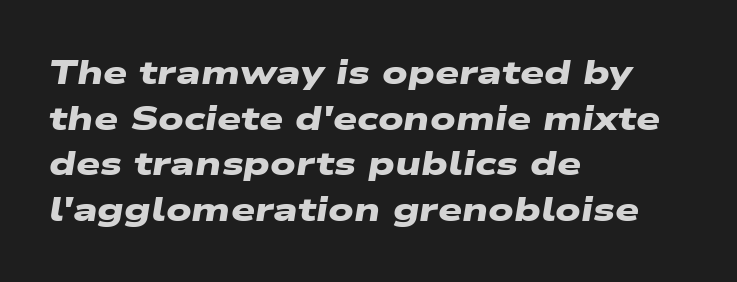
Honestly, the letter spacing is just normal — you wouldn't notice it. The typesetter chose a ragged-right arrangement here. As a designer I'd log this as weight 700, bold. Bare-footed words on every line. These lines are rendered in a variable-pitch font.
